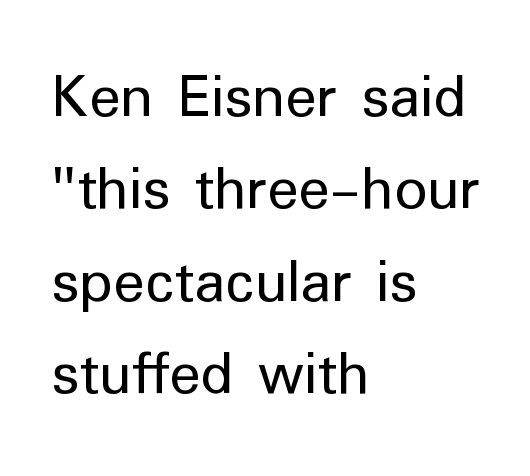
The image shows 65 px regular-weight sans-serif type, upright; set left-aligned, normal line spacing (1.42x), normal letter spacing, not underlined; low stroke contrast and a medium x-height.
